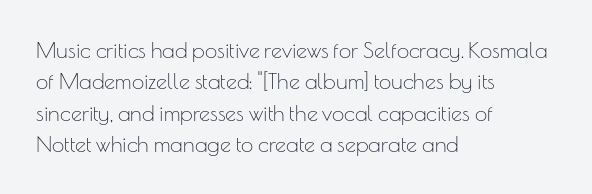
{"italic": "no", "bold": "no", "underline": "no", "align": "left", "line_spacing": "normal", "line_spacing_ratio": 1.43, "letter_spacing": "normal", "letter_spacing_em": 0.0, "glyph_px": 22}
